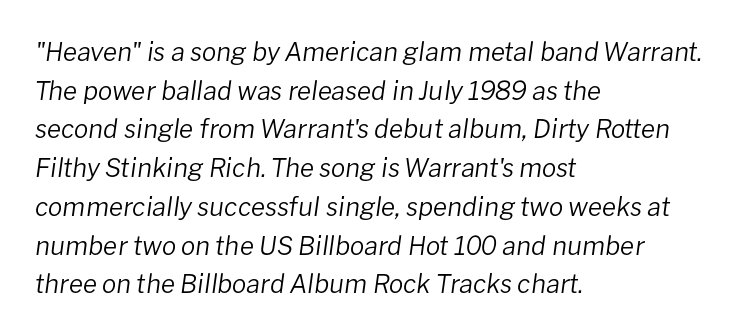
{"italic": "yes", "lean": "right", "slant_degrees": 8, "bold": "no", "underline": "no", "align": "left", "line_spacing": "normal", "line_spacing_ratio": 1.49, "letter_spacing": "normal", "letter_spacing_em": 0.0, "glyph_px": 26}
